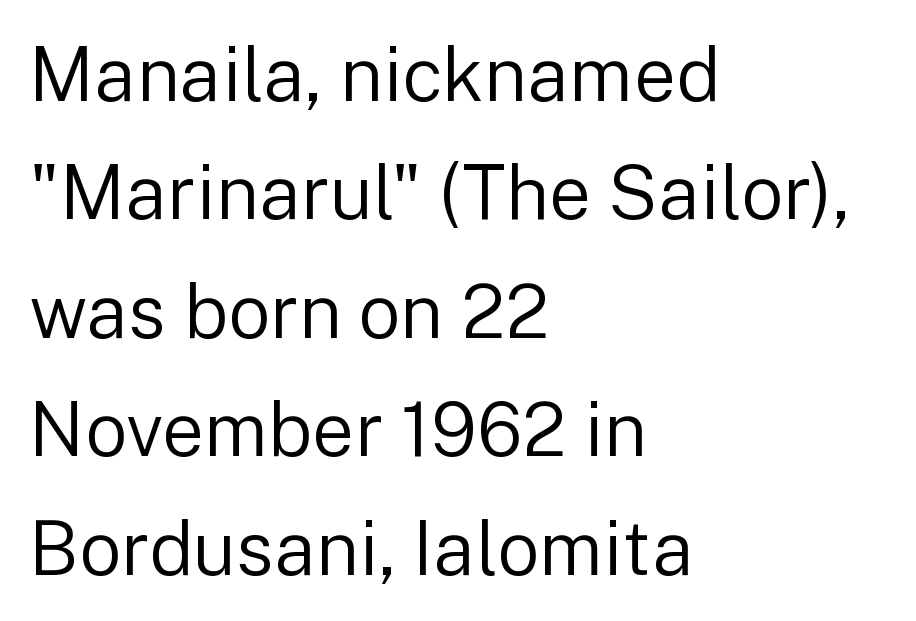
The letters sit at their default tracking, neither squeezed nor spread. The passage shown is typed in a proportional face where columns would drift. Weight: regular or lighter. Does the type have serifs? No, each stem ends abruptly.
